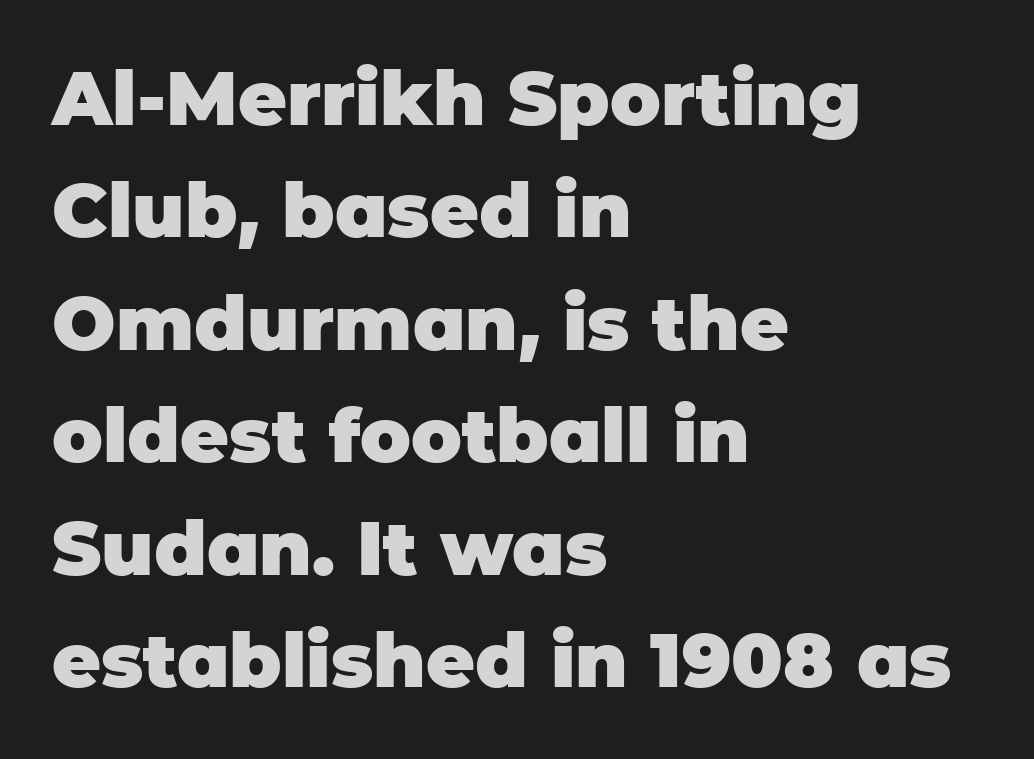
The leading is moderate, giving the passage an even texture. Just letters on the line, the space beneath them empty. Emphasis by weight is at full strength: bold. The text block is weighted toward the left margin, trailing off unevenly rightward. This is the regular roman posture of the typeface.
